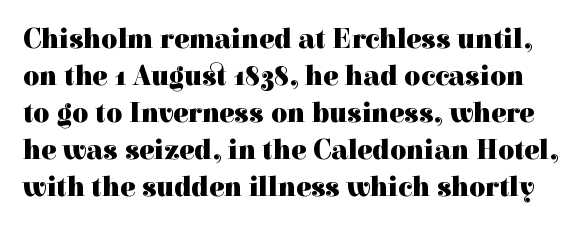
Caption: standard tracking, unaltered. Designer's note — italics off, roman on. The font is running at its bold setting. Type without underlining.
